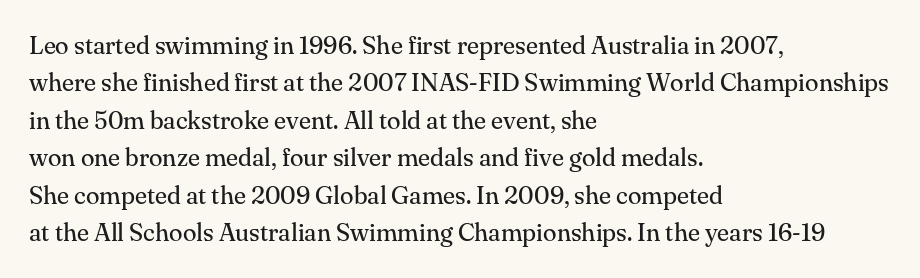
In CSS terms this would be text-align: left. Descenders are the only things crossing below the line. One glance says typical: line gaps are just what's usual. This is the regular roman posture of the typeface.
